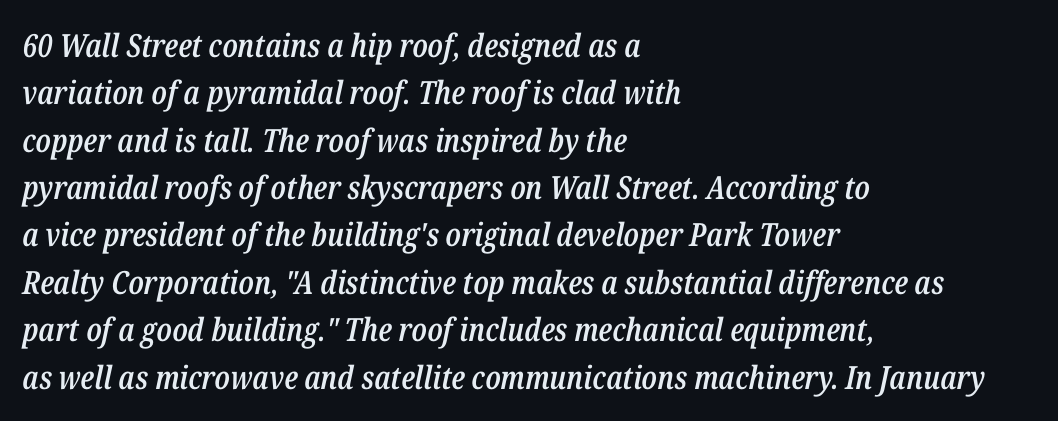
Q: Is the text bold? A: Semi-bold.
Q: Is the text italic (slanted)? A: Yes, it leans right by about 12 degrees.
Q: Is the text underlined? A: No.
Q: How is the paragraph aligned? A: Left-aligned.
Q: Is the spacing between letters normal or unusually wide? A: Normal.
Q: Is the spacing between lines tight, normal or loose? A: Normal.
Q: Width (condensed, normal, or wide)? A: Condensed.
Q: Stroke contrast? A: Low.
Q: x-height? A: Medium.
Q: Monospaced? A: No.
